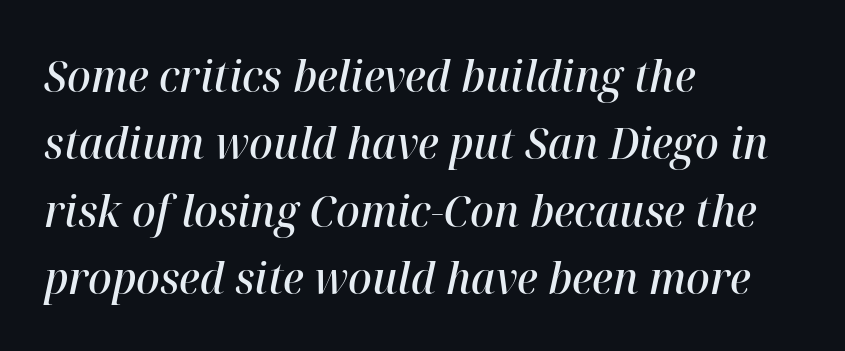
{"italic": "yes", "lean": "right", "slant_degrees": 12, "bold": "semi", "weight": "semibold", "width": "normal", "stroke_contrast": "high", "x_height": "medium", "monospaced": "no", "underline": "no", "align": "left", "line_spacing": "normal", "line_spacing_ratio": 1.53, "letter_spacing": "normal", "letter_spacing_em": 0.0, "glyph_px": 44}
